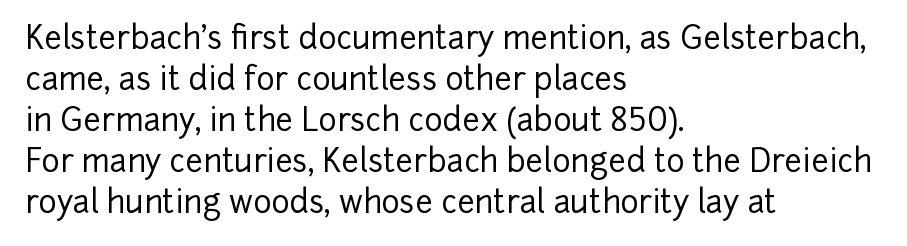
Proportional: the letters do not fall into vertical columns. The type family on display is of the sans-serif kind. Vertically, the passage feels balanced, rows spaced as you'd expect. The type sits square on the baseline with zero lean. Between one letter and the next there's only the usual sliver of space. In CSS terms this would be text-align: left.
